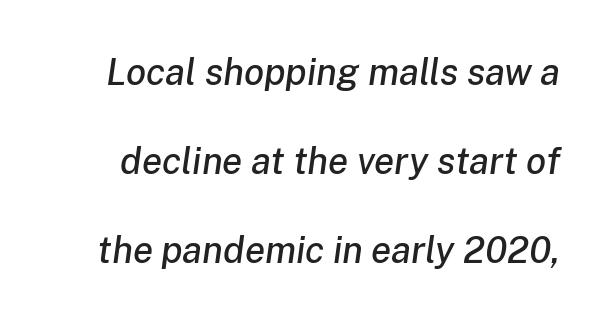
Letter spacing: default. Any mark beneath the type? The region is blank. The glyphs look as if they've been sheared to an angle. Whoever set this chose breathing room over compactness in the vertical rhythm. The face used here is proportionally spaced, like ordinary book or web type.
